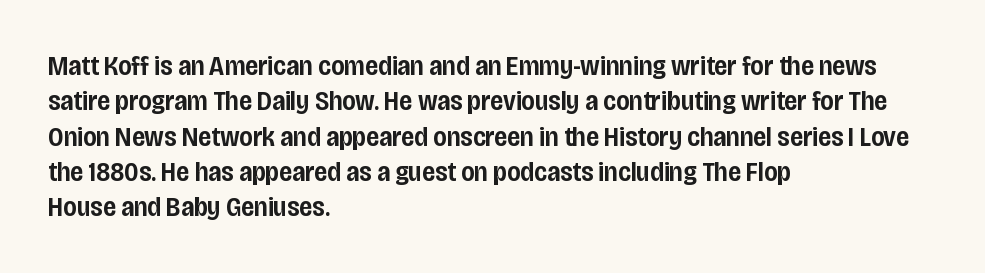
{"serif": "no", "italic": "no", "bold": "semi", "weight": "semibold", "width": "condensed", "stroke_contrast": "low", "x_height": "large", "monospaced": "no", "underline": "no", "align": "left", "line_spacing": "normal", "line_spacing_ratio": 1.26, "letter_spacing": "normal", "letter_spacing_em": 0.0, "glyph_px": 28}
